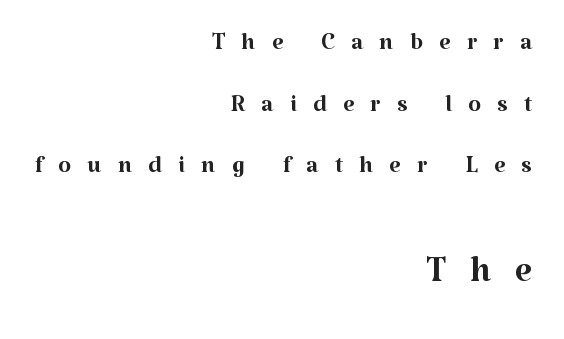
{"serif": "yes", "italic": "no", "bold": "no", "weight": "regular", "width": "normal", "stroke_contrast": "medium", "x_height": "medium", "monospaced": "no", "underline": "no", "align": "right", "line_spacing_ratio": 1.87, "letter_spacing": "wide", "letter_spacing_em": 0.49, "larger_block": "second", "size_ratio": 1.48, "glyph_px": 49}
